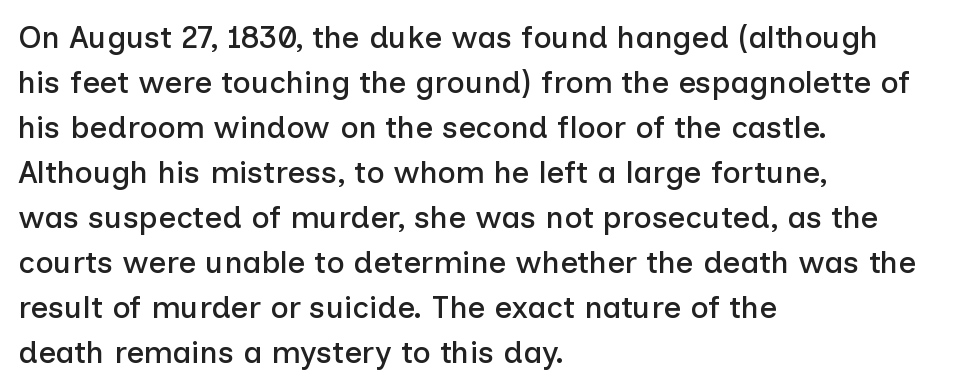
{"serif": "no", "italic": "no", "width": "normal", "stroke_contrast": "low", "x_height": "medium", "monospaced": "no", "underline": "no", "align": "left", "line_spacing": "normal", "line_spacing_ratio": 1.45, "letter_spacing": "normal", "letter_spacing_em": 0.0, "glyph_px": 31}
